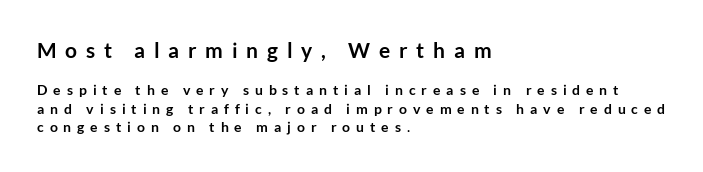
Q: Is the text bold? A: Yes.
Q: Is the text italic (slanted)? A: No, it is upright.
Q: Is the text underlined? A: No.
Q: How is the paragraph aligned? A: Left-aligned.
Q: Is the spacing between letters normal or unusually wide? A: Unusually wide.
Q: Is the spacing between lines tight, normal or loose? A: Normal.
Q: Which block of text is set in a larger size, the first (top) or the second (bottom)? A: The first (top) one.
